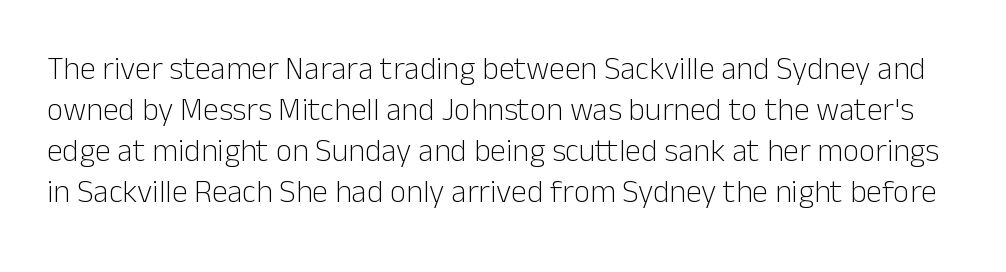
The image shows 32 px light sans-serif type, upright; set normal line spacing (1.28x), normal letter spacing, not underlined; low stroke contrast and a medium x-height.
